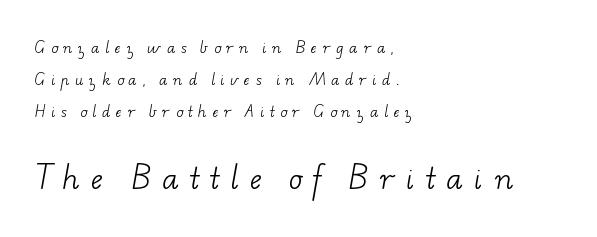
Q: Is the text bold? A: No.
Q: Is the typeface a serif or a sans-serif typeface? A: Serif.
Q: Is the text underlined? A: No.
Q: How is the paragraph aligned? A: Left-aligned.
Q: Is the spacing between letters normal or unusually wide? A: Unusually wide.
Q: Is the spacing between lines tight, normal or loose? A: Loose.
Q: Which block of text is set in a larger size, the first (top) or the second (bottom)? A: The second (bottom) one.
Q: Width (condensed, normal, or wide)? A: Wide.
Q: Stroke contrast? A: Low.
Q: x-height? A: Small.
Q: Monospaced? A: No.
